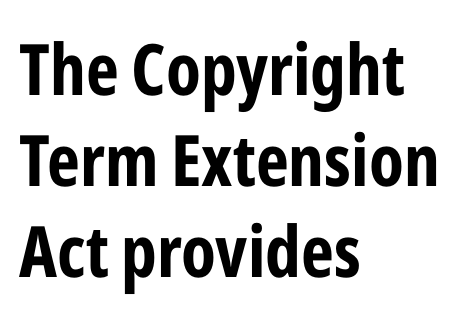
The image shows 71 px bold, condensed sans-serif type, upright; set left-aligned, normal line spacing (1.28x), normal letter spacing, not underlined; low stroke contrast and a medium x-height.
